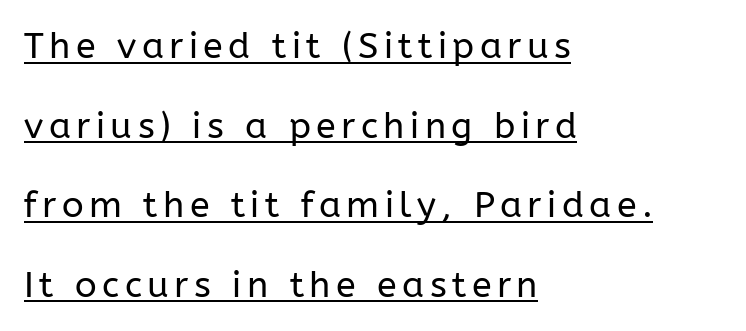
Note the varied advance widths — an 'i' is clearly narrower than an 'm'. This is the regular roman posture of the typeface. Emphasis is given by a line drawn under the lettering. These lines are composed in type without serifs. The typeface has the unassuming heft of standard copy or less. Does the leading feel generous? Absolutely, it's lavish.
